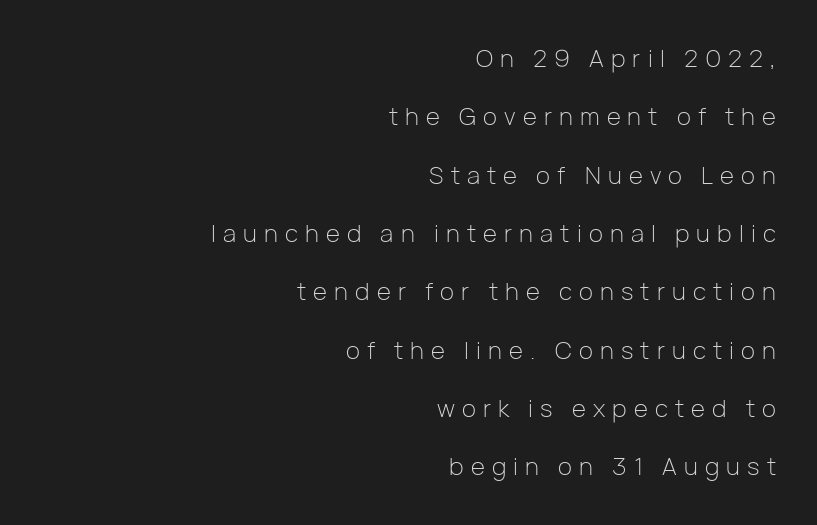
Q: Is the text bold? A: No.
Q: Is the text italic (slanted)? A: No, it is upright.
Q: Is the text underlined? A: No.
Q: How is the paragraph aligned? A: Right-aligned.
Q: Is the spacing between letters normal or unusually wide? A: Unusually wide.
Q: Is the spacing between lines tight, normal or loose? A: Loose.
